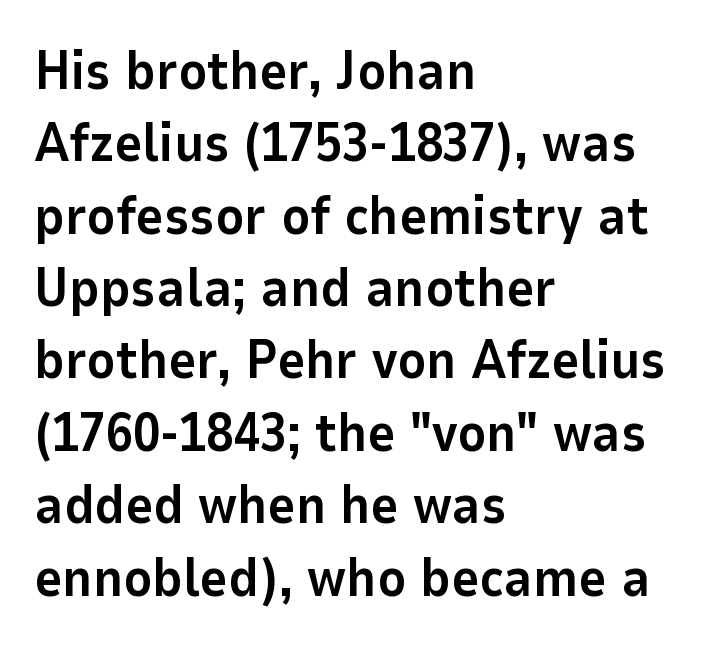
{"serif": "no", "italic": "no", "bold": "yes", "weight": "bold", "width": "normal", "stroke_contrast": "low", "x_height": "medium", "monospaced": "no", "underline": "no", "align": "left", "line_spacing": "normal", "line_spacing_ratio": 1.34, "letter_spacing": "normal", "letter_spacing_em": 0.0, "glyph_px": 54}
